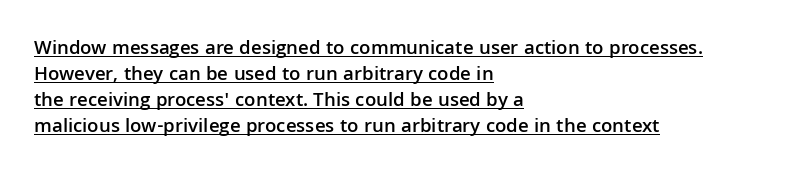
Q: Is the text bold? A: Semi-bold.
Q: Is the text italic (slanted)? A: No, it is upright.
Q: Is the text underlined? A: Yes.
Q: How is the paragraph aligned? A: Left-aligned.
Q: Is the spacing between letters normal or unusually wide? A: Normal.
Q: Is the spacing between lines tight, normal or loose? A: Normal.
